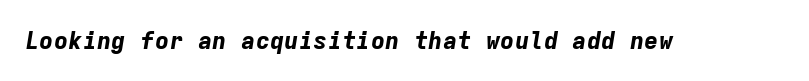
The image shows 24 px bold type, italic (leaning right); set normal letter spacing, not underlined.
